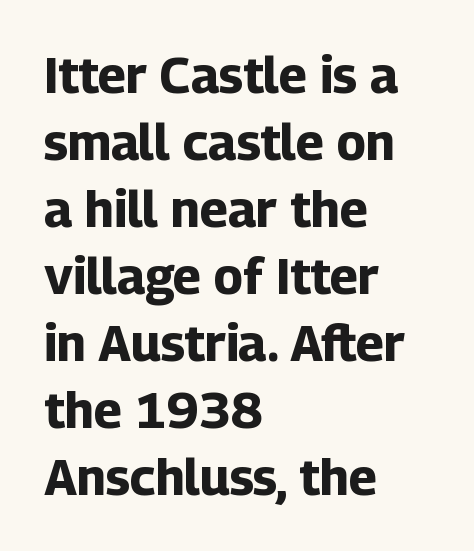
The image shows 50 px bold sans-serif type, upright; set left-aligned, normal line spacing (1.34x), normal letter spacing, not underlined; low stroke contrast and a medium x-height.
